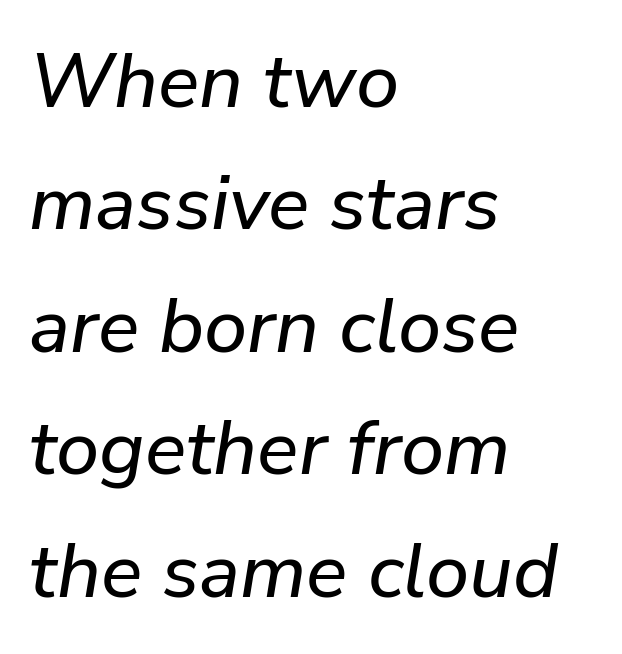
Q: Is the text italic (slanted)? A: Yes, it leans right by about 9 degrees.
Q: Is the text underlined? A: No.
Q: How is the paragraph aligned? A: Left-aligned.
Q: Is the spacing between letters normal or unusually wide? A: Normal.
Q: Is the spacing between lines tight, normal or loose? A: Normal.
Q: Width (condensed, normal, or wide)? A: Normal.
Q: Stroke contrast? A: Low.
Q: x-height? A: Medium.
Q: Monospaced? A: No.
